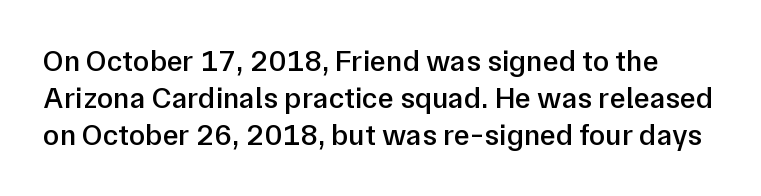
{"serif": "no", "italic": "no", "bold": "semi", "weight": "semibold", "width": "normal", "stroke_contrast": "low", "x_height": "medium", "monospaced": "no", "underline": "no", "line_spacing_ratio": 1.23, "letter_spacing": "normal", "letter_spacing_em": 0.0, "glyph_px": 30}
